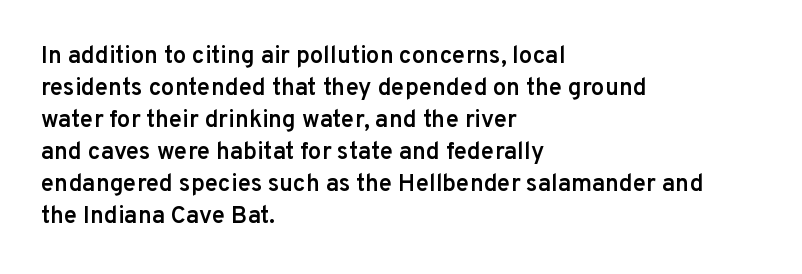
The image shows 24 px text type, upright; set left-aligned, normal line spacing (1.33x), normal letter spacing, not underlined.
